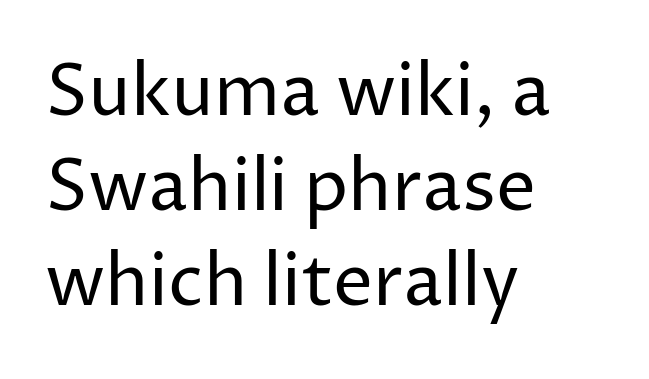
Q: Is the text bold? A: No.
Q: Is the text italic (slanted)? A: No, it is upright.
Q: Is the typeface a serif or a sans-serif typeface? A: Sans-serif.
Q: Is the text underlined? A: No.
Q: How is the paragraph aligned? A: Left-aligned.
Q: Is the spacing between letters normal or unusually wide? A: Normal.
Q: Is the spacing between lines tight, normal or loose? A: Normal.
Q: Width (condensed, normal, or wide)? A: Normal.
Q: Stroke contrast? A: Low.
Q: x-height? A: Medium.
Q: Monospaced? A: No.
